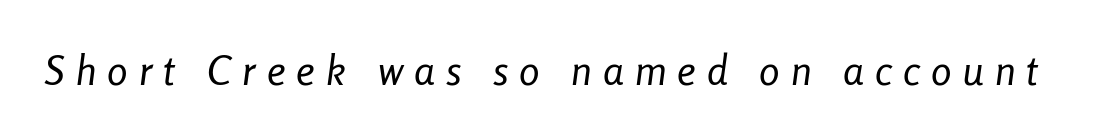
{"italic": "yes", "lean": "right", "slant_degrees": 8, "bold": "no", "weight": "regular", "width": "condensed", "stroke_contrast": "low", "x_height": "medium", "monospaced": "no", "underline": "no", "letter_spacing": "wide", "letter_spacing_em": 0.27, "glyph_px": 41}
